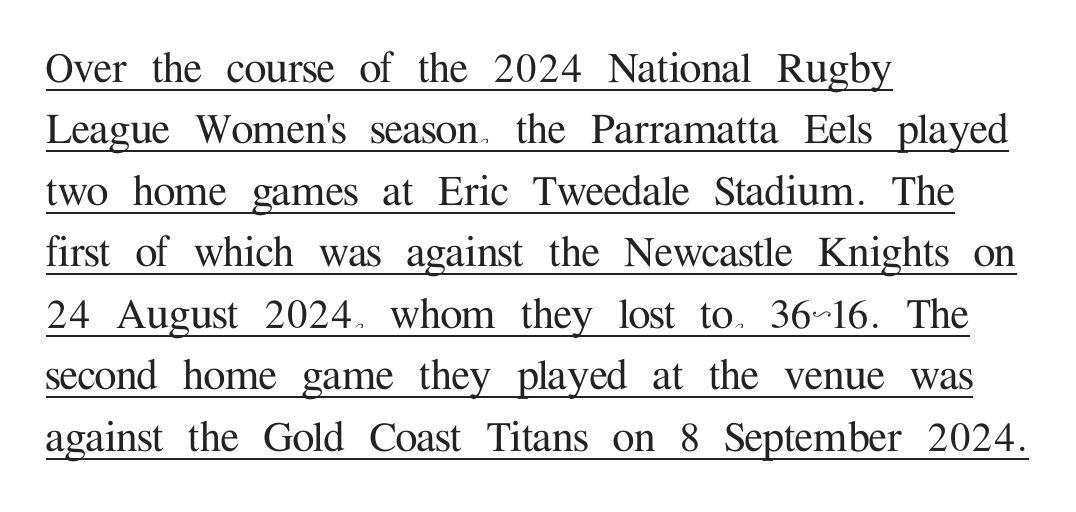
The image shows 50 px serif type, upright; set left-aligned, line spacing 1.23x, normal letter spacing, underlined; medium stroke contrast and a medium x-height.
